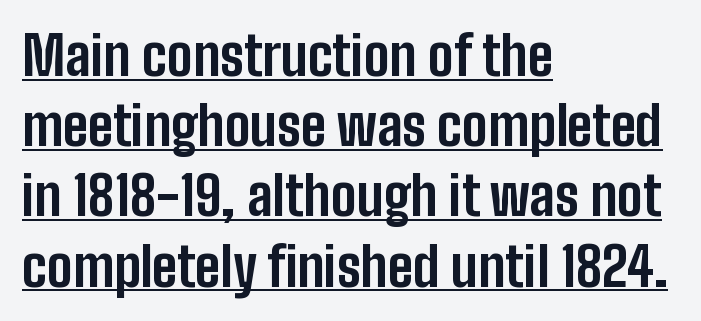
These lines are rendered in a variable-pitch font. Check the space under the baseline: a stroke is drawn there. Characters remain perfectly vertical along every line. Notice how thick the strokes are: this is what a full bold looks like.
